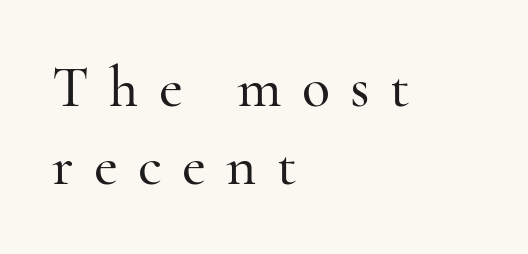
Serifs: yes, visible at the terminals of the letterforms. Each line starts at the same left margin while the right side varies. Spacing verdict: proportional, widths tailored to each character. Observe the wide spacing: letters keep a clear distance from each other. Honestly, there is no underline to notice here at all.
